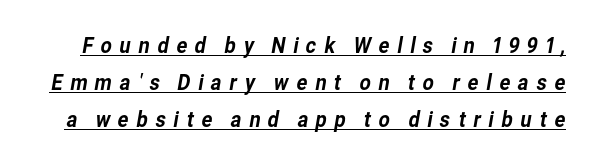
{"underline": "yes", "line_spacing": "normal", "line_spacing_ratio": 1.68, "letter_spacing": "wide", "letter_spacing_em": 0.3, "glyph_px": 22}
